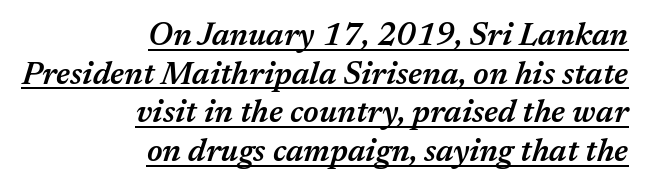
{"italic": "yes", "lean": "right", "slant_degrees": 17, "bold": "semi", "weight": "semibold", "width": "normal", "stroke_contrast": "medium", "x_height": "medium", "monospaced": "no", "underline": "yes", "align": "right", "line_spacing_ratio": 1.21, "letter_spacing": "normal", "letter_spacing_em": 0.0, "glyph_px": 32}
